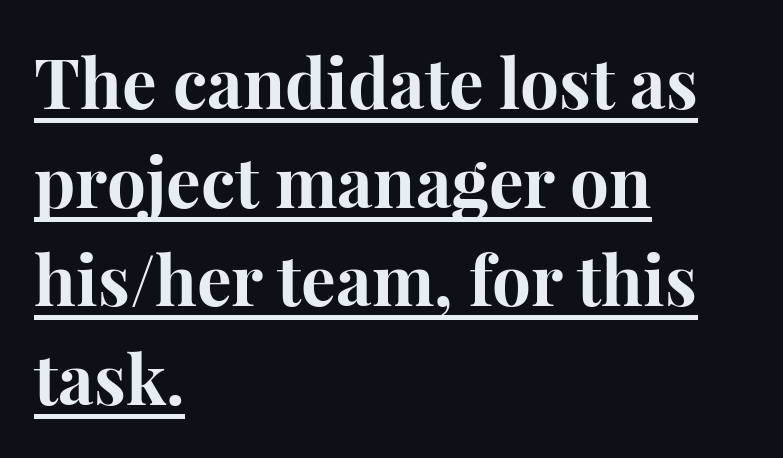
Summary of weight: heavy, a full bold. The passage is arranged the way most books set body copy — flush left. Ascenders rise straight up at ninety degrees. No extra tracking has been applied to these lines. Spacing verdict: proportional, widths tailored to each character. The rendering uses the underline text-decoration.
